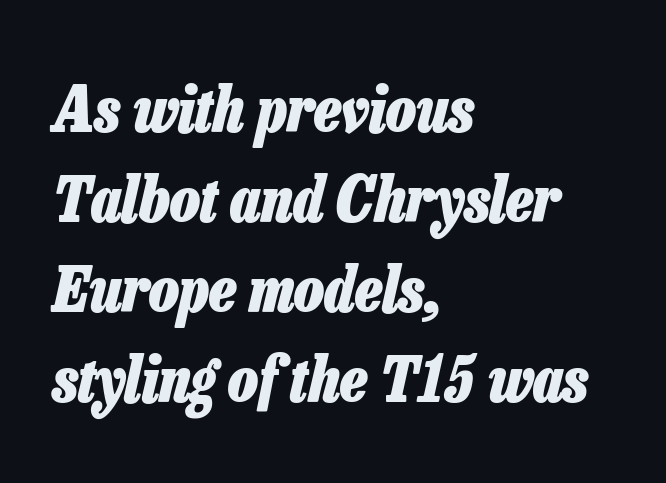
{"italic": "yes", "lean": "right", "slant_degrees": 13, "bold": "yes", "weight": "heavy", "width": "condensed", "stroke_contrast": "low", "x_height": "medium", "monospaced": "no", "underline": "no", "align": "left", "line_spacing": "normal", "line_spacing_ratio": 1.43, "letter_spacing": "normal", "letter_spacing_em": 0.0, "glyph_px": 63}
